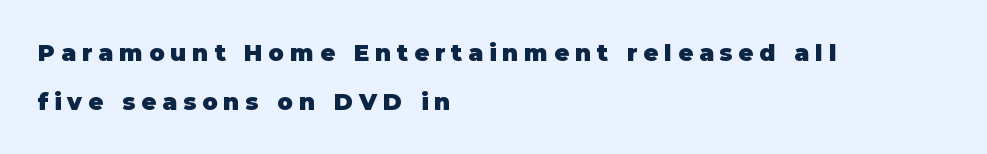
Horizontal alignment here is leftward, the default for most running prose. Chunky letters — that's bold for sure. Notice how the stems are strictly vertical — no italics here. Only glyphs here, with clear space below each row. Whoever set this chose breathing room over compactness in the vertical rhythm. Observe the wide spacing: letters keep a clear distance from each other.
